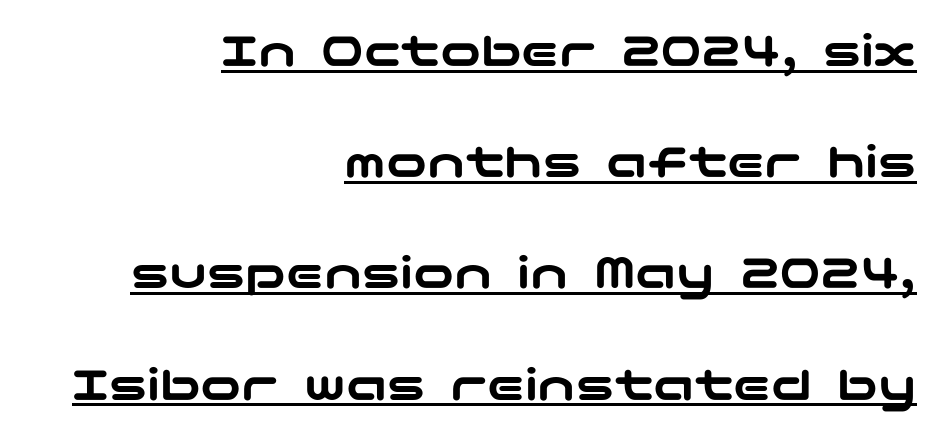
If you drew a line through each stem, it would be perfectly vertical. Regarding leading, the lines here are spaced well apart. The text was rendered using a sans face with plain stroke endings. The lines in this sample share a right terminus and differ only in where they begin. Letter spacing: default.
